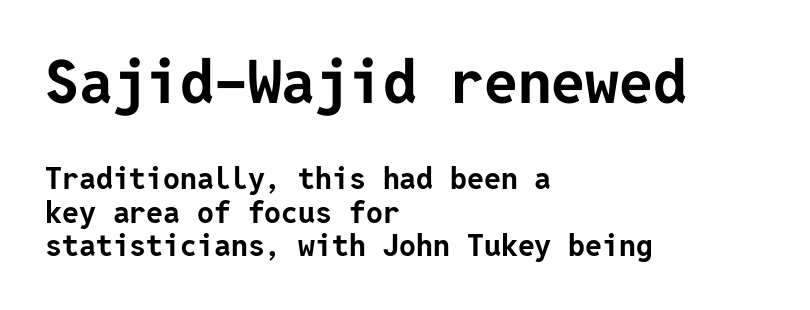
Designer's note — italics off, roman on. Two sizes are in play, and the larger belongs to the first block. Every letter is thick-stroked: bold, no question. The designer dialed line spacing down below the default. Is the letter spacing exaggerated? No — it looks like the ordinary default.
